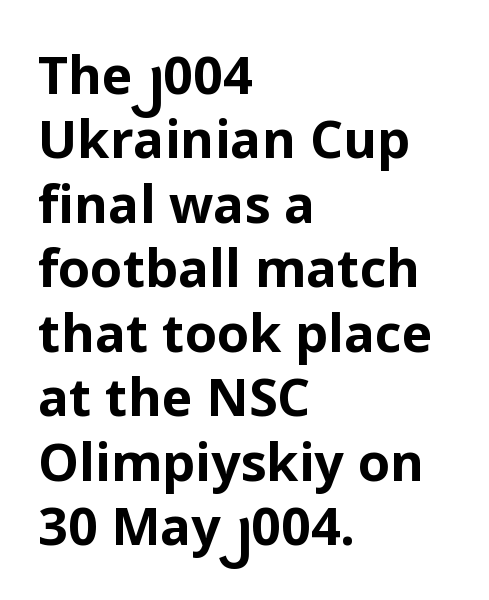
Character widths vary here, with narrow letters taking less room than wide ones. Does the type have serifs? No, each stem ends abruptly. Descenders hang freely into open space. Pretty heavy lettering here — definitely bold. This rendering uses left alignment, leaving the right contour irregular. What stands out about the letter spacing? Nothing — it is the standard amount.
